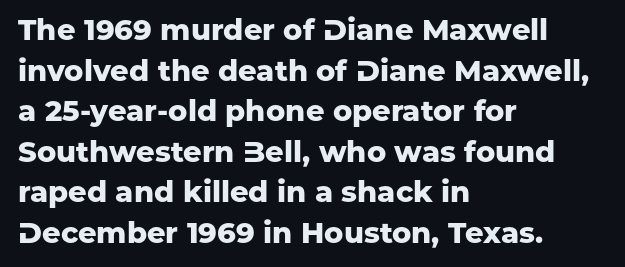
{"serif": "no", "italic": "no", "bold": "yes", "weight": "heavy", "width": "normal", "stroke_contrast": "low", "x_height": "medium", "monospaced": "no", "underline": "no", "align": "left", "line_spacing": "normal", "line_spacing_ratio": 1.4, "letter_spacing": "normal", "letter_spacing_em": 0.0, "glyph_px": 29}
